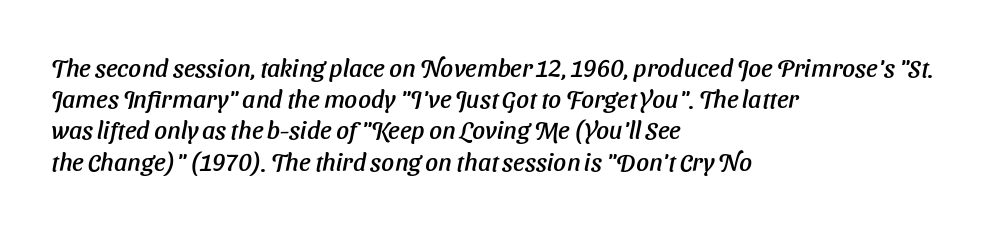
Successive baselines arrive at the customary interval. Nothing unusual about the tracking: characters are spaced as the font intends. Quick note: italic. The typesetter chose a ragged-right arrangement here.
